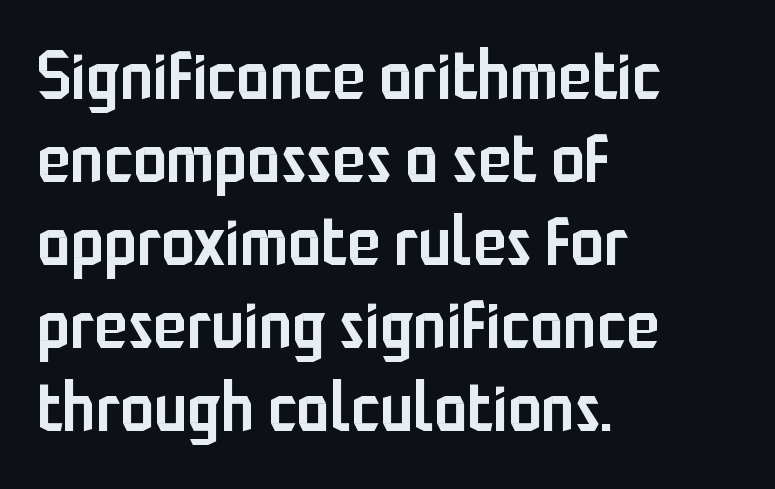
The image shows 68 px semibold, condensed sans-serif type, upright; set left-aligned, line spacing 1.22x, normal letter spacing, not underlined; low stroke contrast and a medium x-height.
